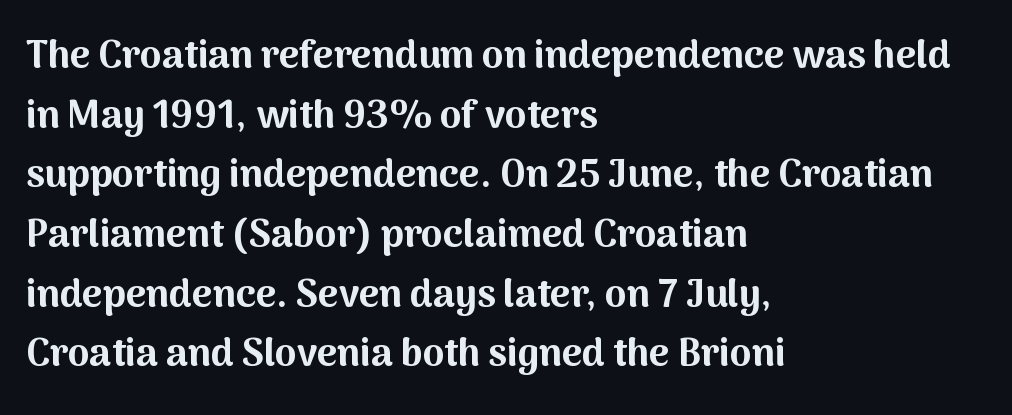
Has an underline been added? It has not. These lines are rendered in a variable-pitch font. Font category for this specimen: sans-serif. A dark, heavy texture on the line: the type is bold. Compared with a centered layout, this one pins lines to the left instead.
